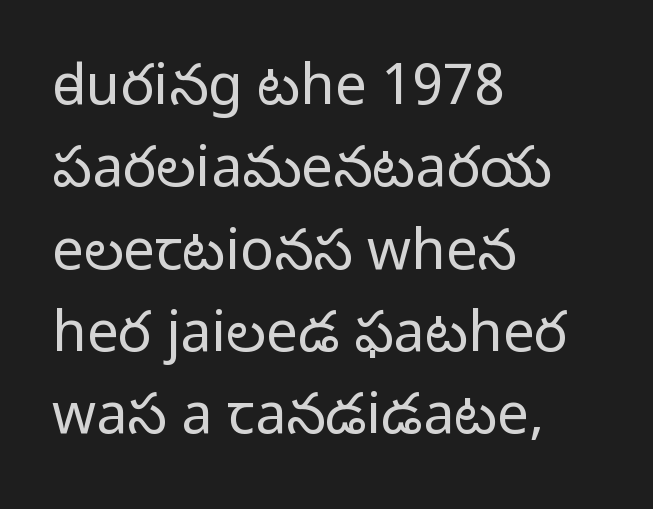
Is the stroke heavy? The answer is a plain regular-or-lighter. A clean baseline with only descenders dipping below it. Spacing verdict: proportional, widths tailored to each character. Type style note: lacks serifs.
